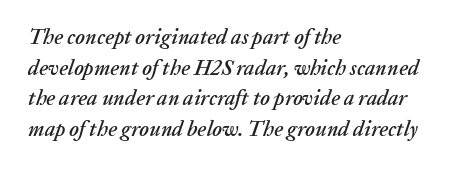
Q: Is the text italic (slanted)? A: Yes, it leans right by about 20 degrees.
Q: Is the text underlined? A: No.
Q: How is the paragraph aligned? A: Left-aligned.
Q: Is the spacing between letters normal or unusually wide? A: Normal.
Q: Is the spacing between lines tight, normal or loose? A: Normal.
